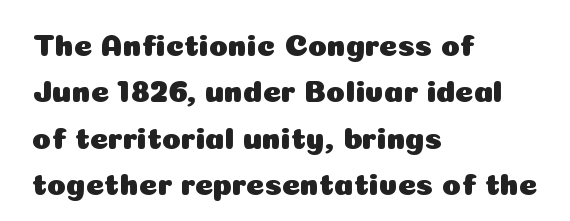
Q: Is the text italic (slanted)? A: No, it is upright.
Q: Is the typeface a serif or a sans-serif typeface? A: Sans-serif.
Q: Is the text underlined? A: No.
Q: How is the paragraph aligned? A: Left-aligned.
Q: Is the spacing between letters normal or unusually wide? A: Normal.
Q: Is the spacing between lines tight, normal or loose? A: Normal.
Q: Width (condensed, normal, or wide)? A: Normal.
Q: Stroke contrast? A: Low.
Q: x-height? A: Medium.
Q: Monospaced? A: No.
